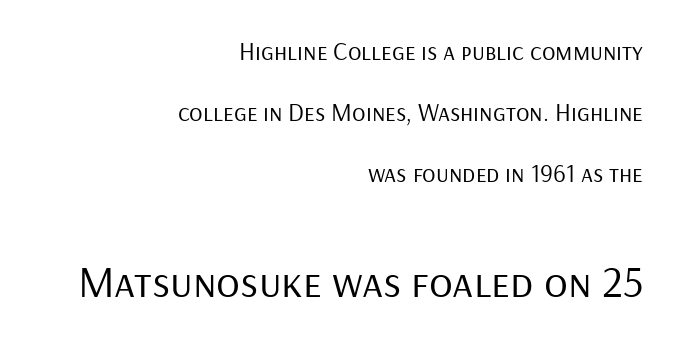
Q: Is the text bold? A: No.
Q: Is the text italic (slanted)? A: No, it is upright.
Q: Is the typeface a serif or a sans-serif typeface? A: Sans-serif.
Q: Is the text underlined? A: No.
Q: How is the paragraph aligned? A: Right-aligned.
Q: Is the spacing between letters normal or unusually wide? A: Normal.
Q: Is the spacing between lines tight, normal or loose? A: Loose.
Q: Which block of text is set in a larger size, the first (top) or the second (bottom)? A: The second (bottom) one.
Q: Width (condensed, normal, or wide)? A: Normal.
Q: Stroke contrast? A: Low.
Q: x-height? A: Medium.
Q: Monospaced? A: No.
